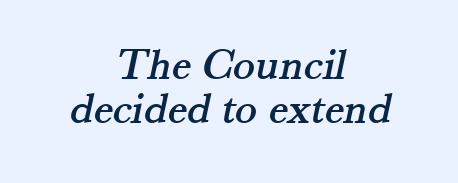
Proportional: the letters do not fall into vertical columns. The tracking reads as untouched default to a designer's eye. A student would call this center alignment; a typographer would say set centered. A serif font was chosen for this passage. Successive baselines arrive quickly, one right under another.
